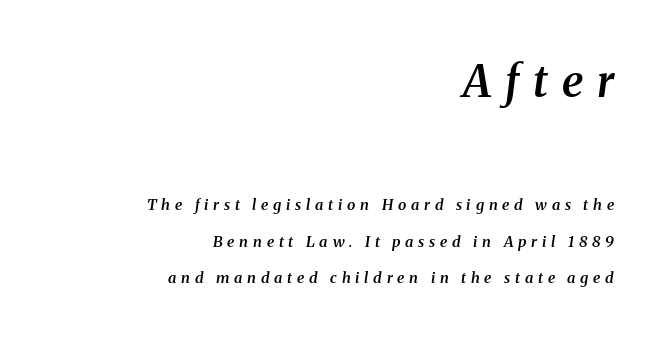
{"serif": "yes", "italic": "yes", "lean": "right", "slant_degrees": 8, "bold": "semi", "weight": "semibold", "width": "normal", "stroke_contrast": "medium", "x_height": "medium", "monospaced": "no", "underline": "no", "align": "right", "line_spacing": "loose", "line_spacing_ratio": 2.43, "letter_spacing": "wide", "letter_spacing_em": 0.32, "larger_block": "first", "size_ratio": 2.93, "glyph_px": 44}
